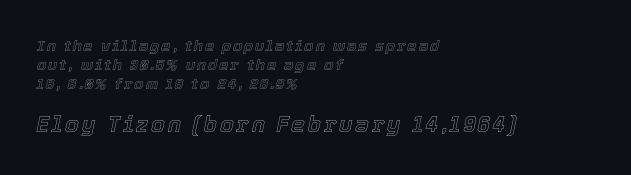
Q: Is the text italic (slanted)? A: Yes, it leans right by about 12 degrees.
Q: Is the text underlined? A: No.
Q: How is the paragraph aligned? A: Left-aligned.
Q: Is the spacing between lines tight, normal or loose? A: Normal.
Q: Which block of text is set in a larger size, the first (top) or the second (bottom)? A: The second (bottom) one.
